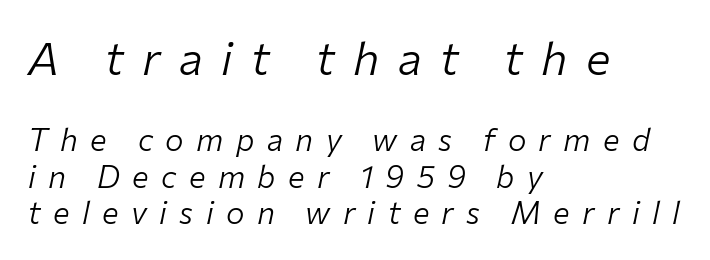
Q: Is the text bold? A: No.
Q: Is the text italic (slanted)? A: Yes, it leans right by about 12 degrees.
Q: Is the text underlined? A: No.
Q: How is the paragraph aligned? A: Left-aligned.
Q: Is the spacing between letters normal or unusually wide? A: Unusually wide.
Q: Which block of text is set in a larger size, the first (top) or the second (bottom)? A: The first (top) one.
Q: Width (condensed, normal, or wide)? A: Normal.
Q: Stroke contrast? A: Low.
Q: x-height? A: Medium.
Q: Monospaced? A: No.
